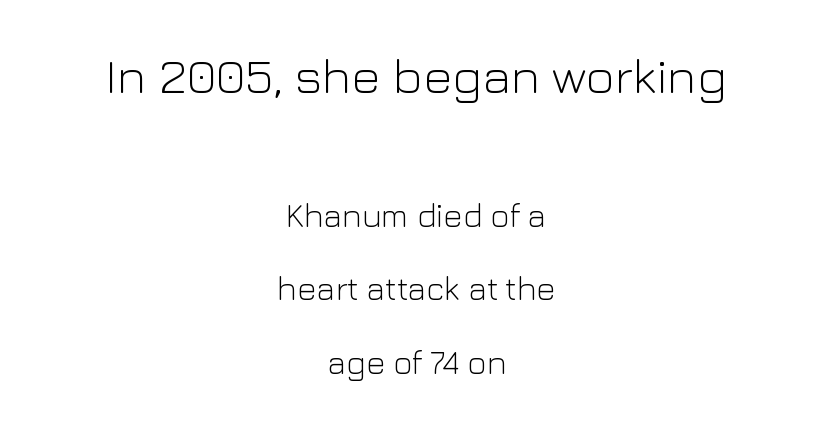
{"serif": "no", "italic": "no", "bold": "no", "weight": "light", "width": "normal", "stroke_contrast": "low", "x_height": "medium", "monospaced": "no", "underline": "no", "align": "center", "line_spacing": "loose", "line_spacing_ratio": 2.22, "letter_spacing": "normal", "letter_spacing_em": 0.0, "larger_block": "first", "size_ratio": 1.52, "glyph_px": 50}
